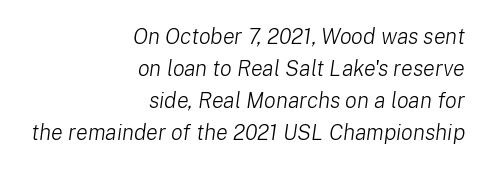
Q: Is the text bold? A: No.
Q: Is the text italic (slanted)? A: Yes, it leans right by about 8 degrees.
Q: Is the text underlined? A: No.
Q: How is the paragraph aligned? A: Right-aligned.
Q: Is the spacing between letters normal or unusually wide? A: Normal.
Q: Is the spacing between lines tight, normal or loose? A: Normal.
